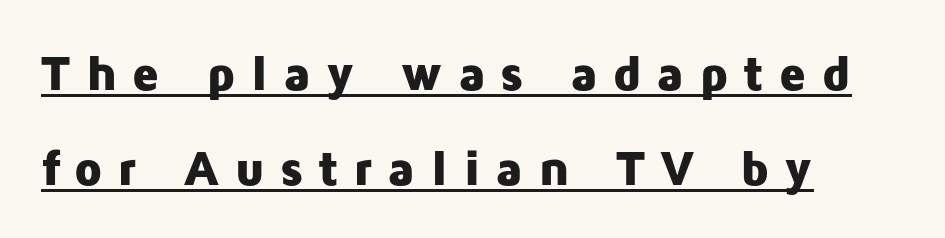
Q: Is the text bold? A: Yes.
Q: Is the text italic (slanted)? A: No, it is upright.
Q: Is the typeface a serif or a sans-serif typeface? A: Sans-serif.
Q: Is the text underlined? A: Yes.
Q: How is the paragraph aligned? A: Left-aligned.
Q: Is the spacing between letters normal or unusually wide? A: Unusually wide.
Q: Is the spacing between lines tight, normal or loose? A: Loose.
Q: Width (condensed, normal, or wide)? A: Normal.
Q: Stroke contrast? A: Low.
Q: x-height? A: Medium.
Q: Monospaced? A: No.
